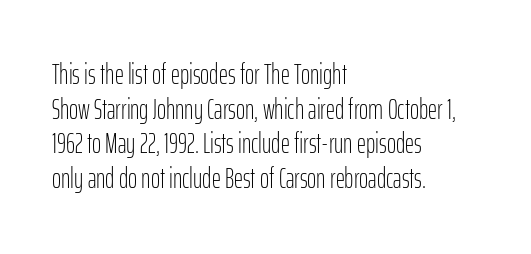
The image shows 28 px light, condensed sans-serif type, upright; set left-aligned, line spacing 1.24x, normal letter spacing, not underlined; low stroke contrast and a medium x-height.
